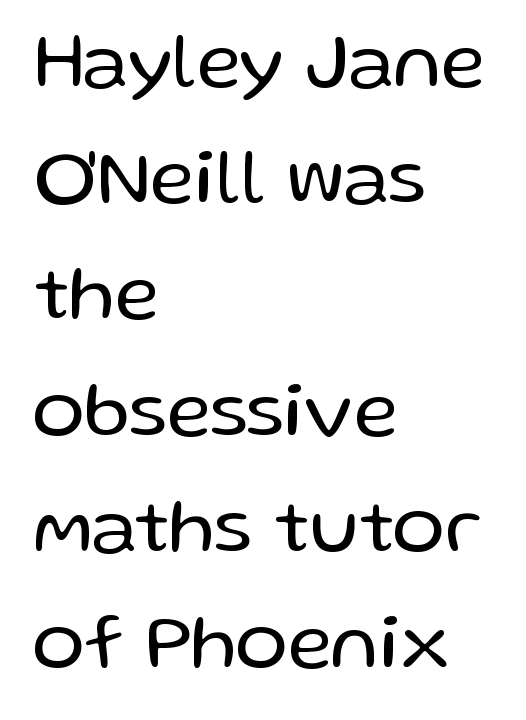
{"serif": "no", "italic": "no", "bold": "no", "weight": "regular", "width": "normal", "stroke_contrast": "low", "x_height": "medium", "monospaced": "no", "underline": "no", "align": "left", "line_spacing": "normal", "line_spacing_ratio": 1.49, "letter_spacing": "normal", "letter_spacing_em": 0.0, "glyph_px": 78}
